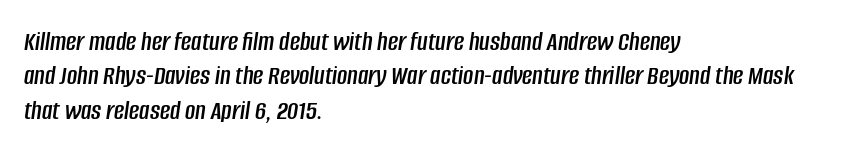
The image shows 28 px condensed type, italic (leaning right); set left-aligned, line spacing 1.23x, normal letter spacing, not underlined; low stroke contrast and a large x-height.
